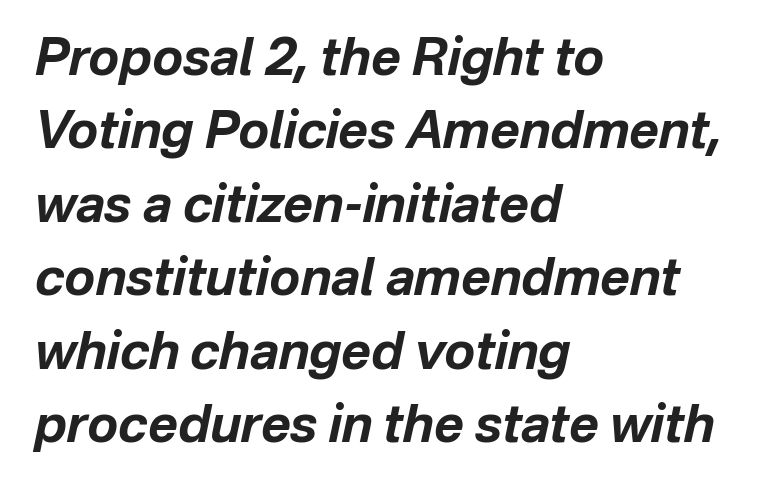
{"italic": "yes", "lean": "right", "slant_degrees": 12, "bold": "yes", "weight": "bold", "width": "normal", "stroke_contrast": "low", "x_height": "medium", "monospaced": "no", "underline": "no", "align": "left", "line_spacing": "normal", "line_spacing_ratio": 1.44, "letter_spacing": "normal", "letter_spacing_em": 0.0, "glyph_px": 51}
